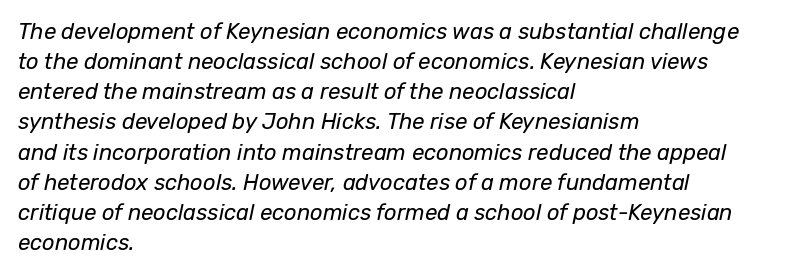
The image shows 22 px text type, italic (leaning right); set left-aligned, normal line spacing (1.37x), normal letter spacing, not underlined.
